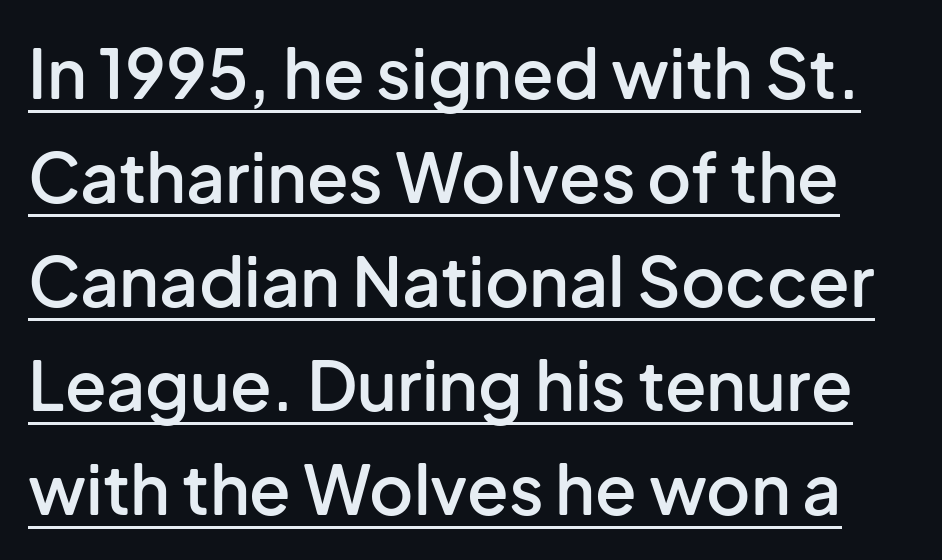
Q: Is the text bold? A: Semi-bold.
Q: Is the text italic (slanted)? A: No, it is upright.
Q: Is the typeface a serif or a sans-serif typeface? A: Sans-serif.
Q: Is the text underlined? A: Yes.
Q: Is the spacing between letters normal or unusually wide? A: Normal.
Q: Is the spacing between lines tight, normal or loose? A: Normal.
Q: Width (condensed, normal, or wide)? A: Normal.
Q: Stroke contrast? A: Low.
Q: x-height? A: Medium.
Q: Monospaced? A: No.
